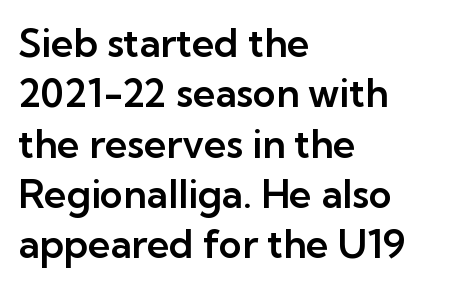
{"serif": "no", "italic": "no", "width": "normal", "stroke_contrast": "low", "x_height": "medium", "monospaced": "no", "underline": "no", "align": "left", "line_spacing": "normal", "line_spacing_ratio": 1.29, "letter_spacing": "normal", "letter_spacing_em": 0.0, "glyph_px": 39}
